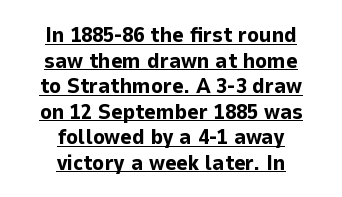
The image shows 22 px bold type, upright; set centered, line spacing 1.16x, normal letter spacing, underlined.
